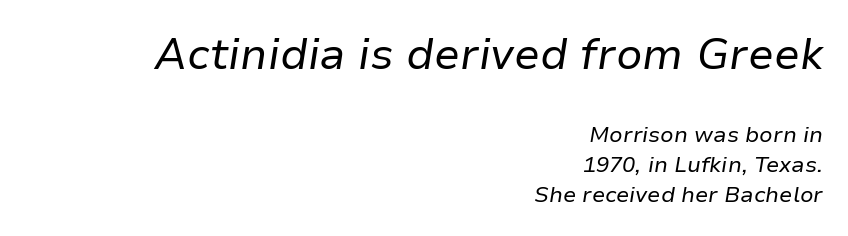
Q: Is the text bold? A: No.
Q: Is the text italic (slanted)? A: Yes, it leans right by about 9 degrees.
Q: Is the text underlined? A: No.
Q: How is the paragraph aligned? A: Right-aligned.
Q: Is the spacing between letters normal or unusually wide? A: Normal.
Q: Is the spacing between lines tight, normal or loose? A: Normal.
Q: Which block of text is set in a larger size, the first (top) or the second (bottom)? A: The first (top) one.
Q: Width (condensed, normal, or wide)? A: Normal.
Q: Stroke contrast? A: Low.
Q: x-height? A: Medium.
Q: Monospaced? A: No.
